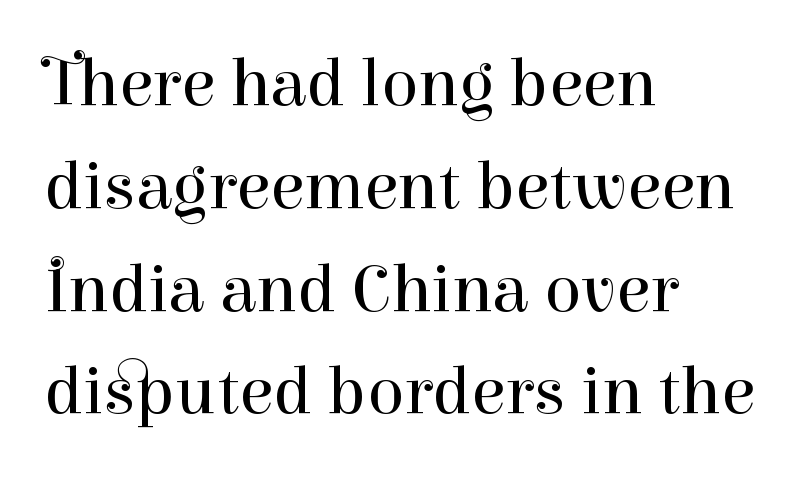
{"serif": "yes", "italic": "no", "bold": "no", "weight": "regular", "width": "normal", "stroke_contrast": "high", "x_height": "medium", "monospaced": "no", "underline": "no", "align": "left", "line_spacing": "normal", "line_spacing_ratio": 1.49, "letter_spacing": "normal", "letter_spacing_em": 0.0, "glyph_px": 69}
